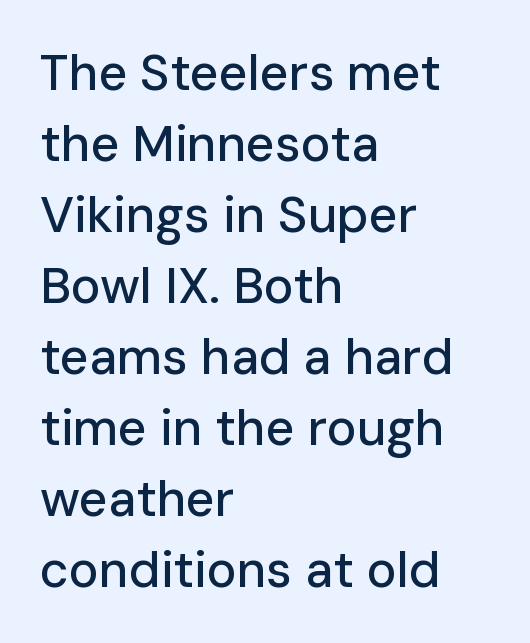
{"serif": "no", "italic": "no", "width": "normal", "stroke_contrast": "low", "x_height": "medium", "monospaced": "no", "underline": "no", "align": "left", "line_spacing": "normal", "line_spacing_ratio": 1.42, "letter_spacing": "normal", "letter_spacing_em": 0.0, "glyph_px": 50}
